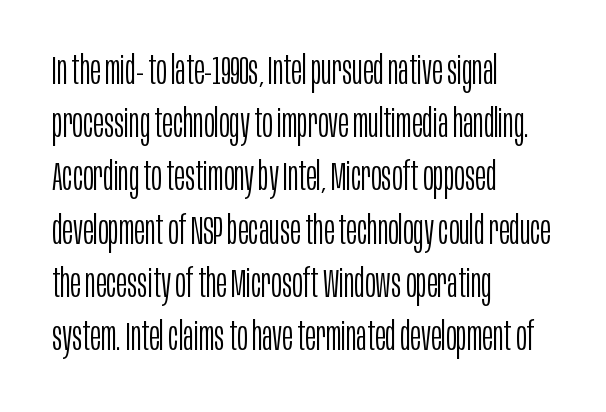
The image shows 40 px light, condensed sans-serif type, upright; set left-aligned, normal line spacing (1.33x), normal letter spacing, not underlined; low stroke contrast and a large x-height.
